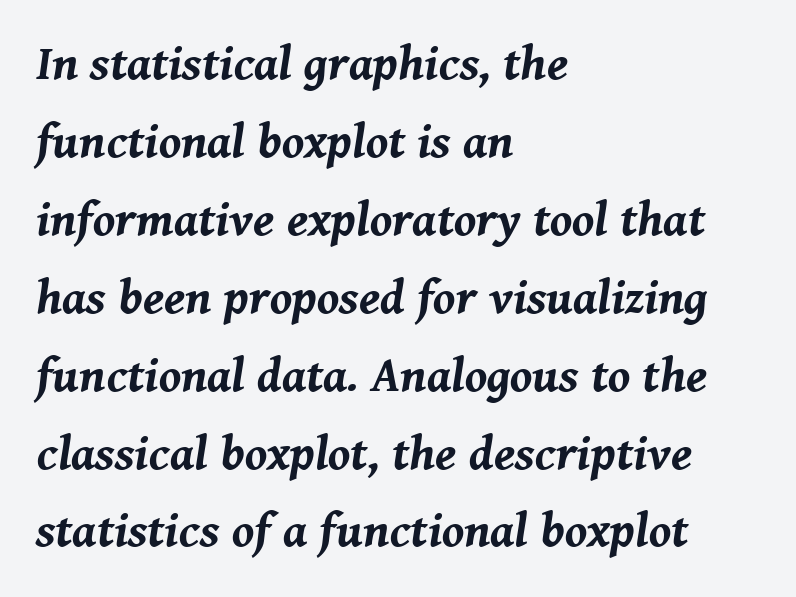
The face used here is proportionally spaced, like ordinary book or web type. Beneath every word, the page is bare. The letterforms sit shoulder to shoulder at normal distance. The paragraph has a hard left edge and a soft right edge. The specimen reads as italic at a glance.
